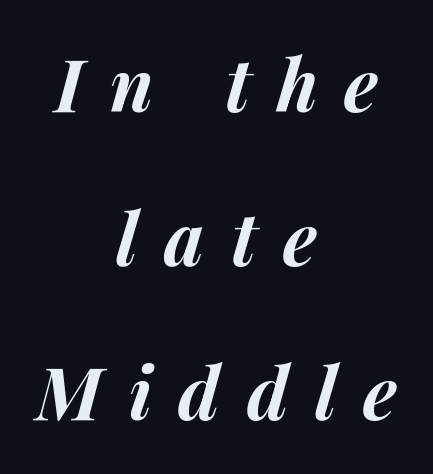
Q: Is the text bold? A: Yes.
Q: Is the text italic (slanted)? A: Yes, it leans right by about 14 degrees.
Q: Is the text underlined? A: No.
Q: How is the paragraph aligned? A: Centered.
Q: Is the spacing between letters normal or unusually wide? A: Unusually wide.
Q: Is the spacing between lines tight, normal or loose? A: Loose.
Q: Width (condensed, normal, or wide)? A: Normal.
Q: Stroke contrast? A: Medium.
Q: x-height? A: Medium.
Q: Monospaced? A: No.
